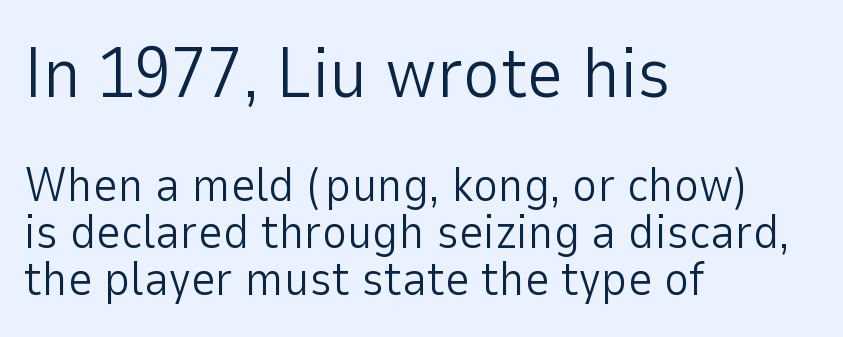
The image shows 72 px light sans-serif type, upright; set left-aligned, tight line spacing (0.98x), normal letter spacing, not underlined; the first (top) block is 1.5x larger; low stroke contrast and a medium x-height.
